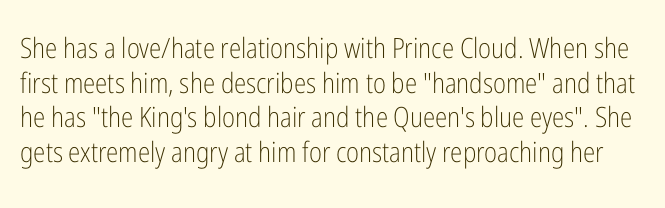
Type style note: lacks serifs. Looks like regular typesetting: each glyph gets only the width it needs. In terms of letterspacing, this is plain default setting. This is roman type, the default non-slanted kind. The weight tops out at a normal text grade. Anything drawn beneath the words? Only blank space.
